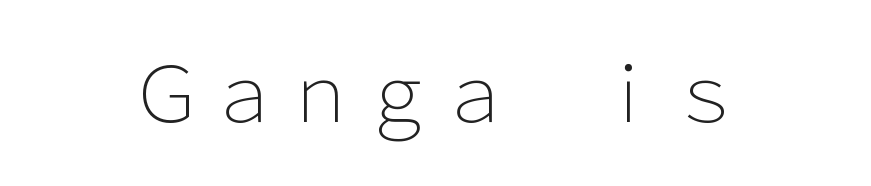
The passage shown has conventional tracking throughout. Each letter keeps its own natural width here, so spacing adapts to shape. Any mark beneath the type? The region is blank. Stroke thickness stays within the range of a standard reading face or lighter. In terms of letterform style, serifs are entirely absent. Nope, not italic — everything's standing straight.
